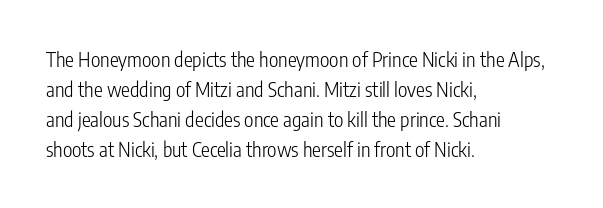
Q: Is the text bold? A: No.
Q: Is the text italic (slanted)? A: No, it is upright.
Q: Is the text underlined? A: No.
Q: How is the paragraph aligned? A: Left-aligned.
Q: Is the spacing between letters normal or unusually wide? A: Normal.
Q: Is the spacing between lines tight, normal or loose? A: Normal.
